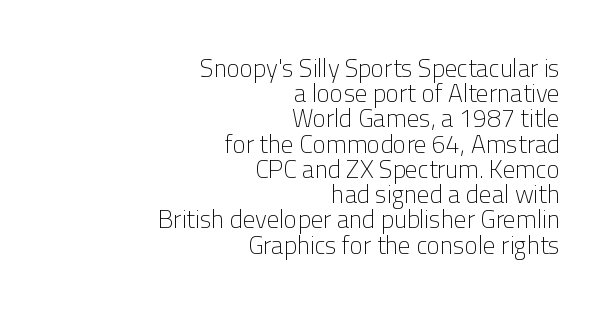
The image shows 25 px text type, upright; set right-aligned, tight line spacing (1.01x), normal letter spacing, not underlined.
